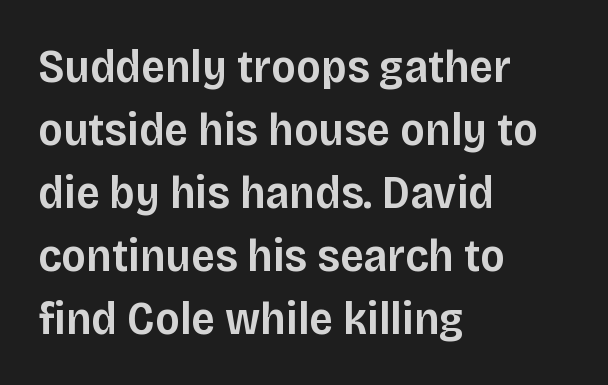
The strokes are fattened partway — semibold, not bold. A student would call this left alignment; a typographer would say flush left, rag right. Descenders hang freely into open space. Short note: letters normally spaced.
